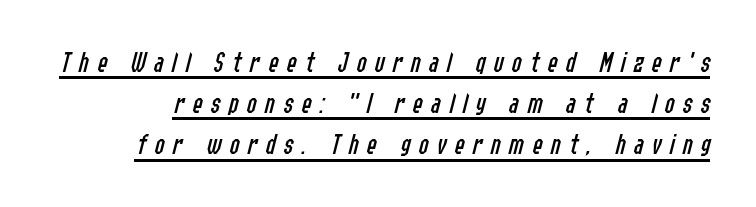
If you drew a line through each stem, it would be angled. The line-height multiplier appears to be the usual default. Do the characters align in a grid? No, the font is proportional. Quick note: underline on. This is not heavy type; no bold has been used.
